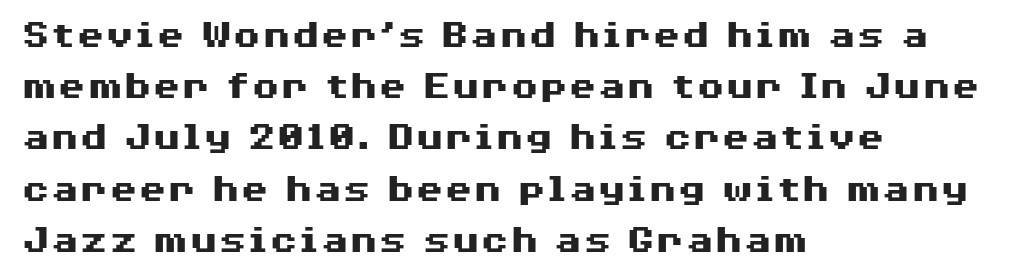
The face used here has the dense, thick strokes of a bold. The type family on display is of the sans-serif kind. In terms of posture, this sample is upright. The words here are not underlined.
